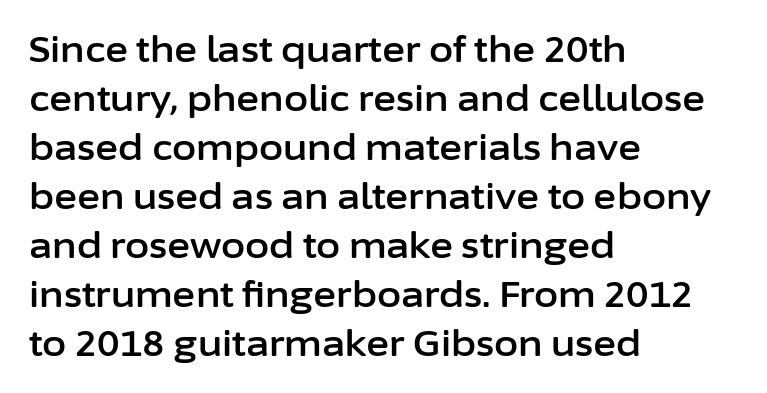
Nope, not italic — everything's standing straight. In terms of leading, this rendering sits right in the middle. Lines of text with bare space underneath. Each letter's strokes conclude bluntly, with no projecting serifs. Casual observation: everything's shoved over to the left. Character widths vary here, with narrow letters taking less room than wide ones.
